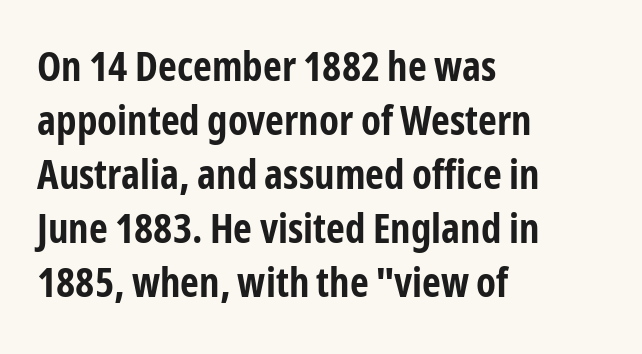
{"serif": "no", "italic": "no", "bold": "yes", "weight": "bold", "width": "condensed", "stroke_contrast": "low", "x_height": "medium", "monospaced": "no", "underline": "no", "align": "left", "line_spacing": "normal", "line_spacing_ratio": 1.32, "letter_spacing": "normal", "letter_spacing_em": 0.0, "glyph_px": 41}
